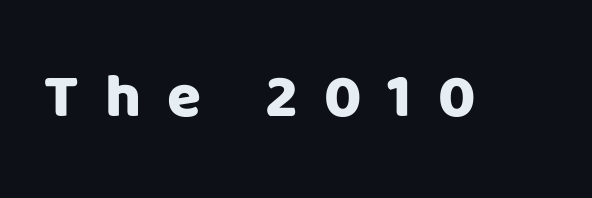
Q: Is the text bold? A: Yes.
Q: Is the text italic (slanted)? A: No, it is upright.
Q: Is the typeface a serif or a sans-serif typeface? A: Sans-serif.
Q: Is the text underlined? A: No.
Q: Is the spacing between letters normal or unusually wide? A: Unusually wide.
Q: Width (condensed, normal, or wide)? A: Normal.
Q: Stroke contrast? A: Low.
Q: x-height? A: Large.
Q: Monospaced? A: No.
